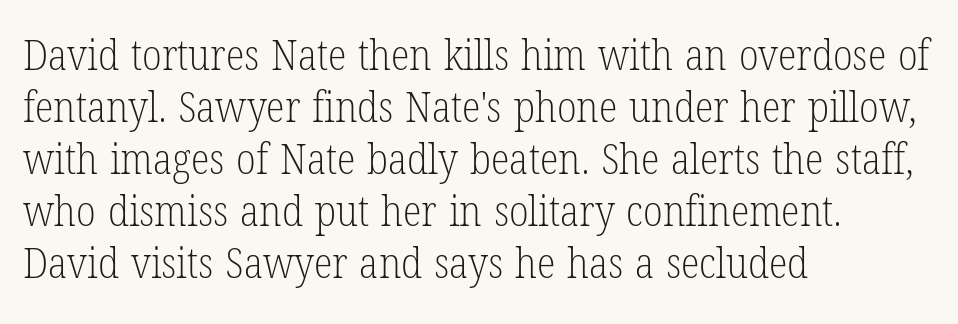
Q: Is the text bold? A: No.
Q: Is the text italic (slanted)? A: No, it is upright.
Q: Is the typeface a serif or a sans-serif typeface? A: Serif.
Q: Is the text underlined? A: No.
Q: How is the paragraph aligned? A: Left-aligned.
Q: Is the spacing between letters normal or unusually wide? A: Normal.
Q: Width (condensed, normal, or wide)? A: Condensed.
Q: Stroke contrast? A: Low.
Q: x-height? A: Medium.
Q: Monospaced? A: No.
